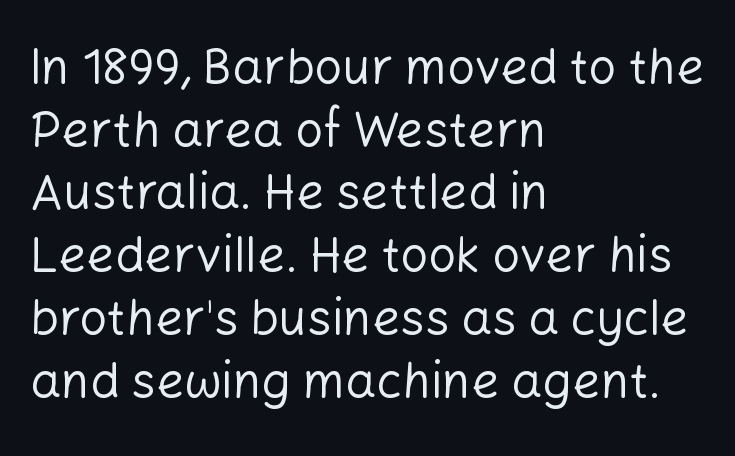
{"serif": "no", "italic": "no", "bold": "no", "weight": "regular", "width": "normal", "stroke_contrast": "low", "x_height": "medium", "monospaced": "no", "underline": "no", "align": "left", "line_spacing": "normal", "line_spacing_ratio": 1.28, "letter_spacing": "normal", "letter_spacing_em": 0.0, "glyph_px": 49}
